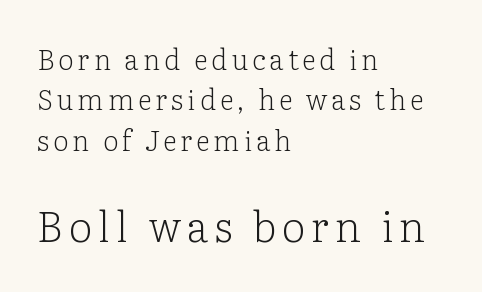
{"serif": "yes", "italic": "no", "bold": "no", "weight": "light", "width": "normal", "stroke_contrast": "low", "x_height": "medium", "monospaced": "no", "underline": "no", "align": "left", "line_spacing": "normal", "line_spacing_ratio": 1.44, "larger_block": "second", "size_ratio": 1.5, "glyph_px": 42}
